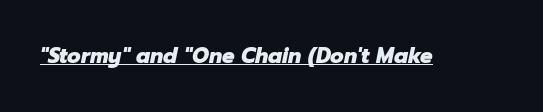
The image shows 21 px bold type, italic (leaning right); set normal letter spacing, underlined.
